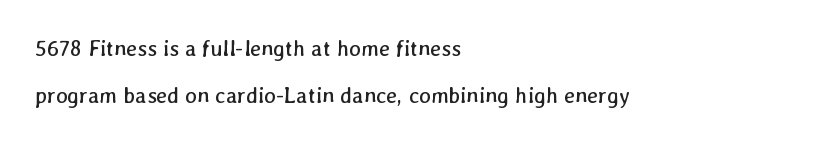
Only glyphs here, with clear space below each row. Layout note: lines flush left. Widely set lines give the paragraph a tall, airy silhouette. This rendering leaves character spacing at its baseline value. The strokes carry an ordinary text weight at most.
